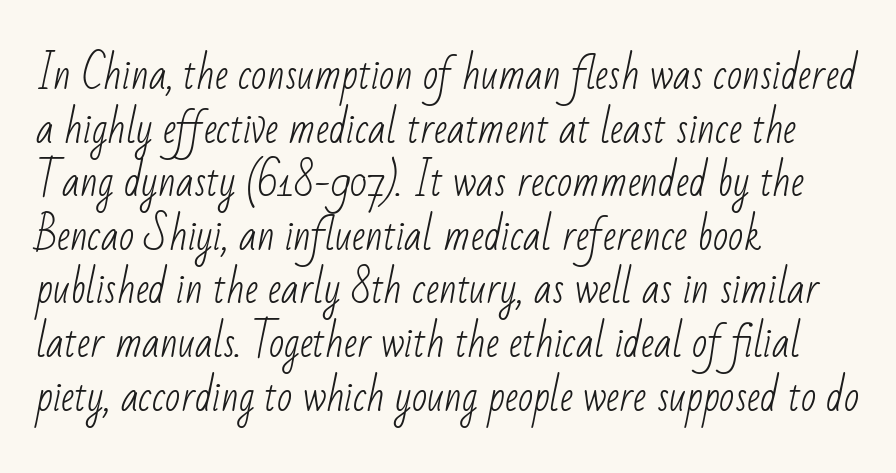
The image shows 40 px light, condensed sans-serif type; set left-aligned, normal line spacing (1.34x), normal letter spacing, not underlined; low stroke contrast and a small x-height.
